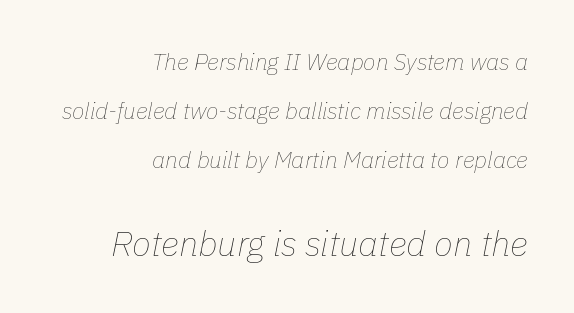
The passage shown is not underscored anywhere. Characters follow at the spacing the type designer built in. In terms of leading, this rendering errs on the spacious side. A flush-right, rag-left setting is used for this passage. Think of a printed novel: that variable character pitch is what you see here.
